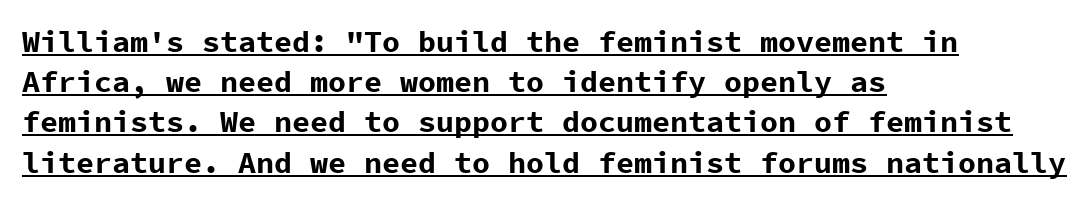
{"serif": "no", "italic": "no", "bold": "yes", "weight": "bold", "width": "normal", "stroke_contrast": "low", "x_height": "medium", "monospaced": "yes", "underline": "yes", "align": "left", "line_spacing": "normal", "line_spacing_ratio": 1.34, "letter_spacing": "normal", "letter_spacing_em": 0.0, "glyph_px": 30}
